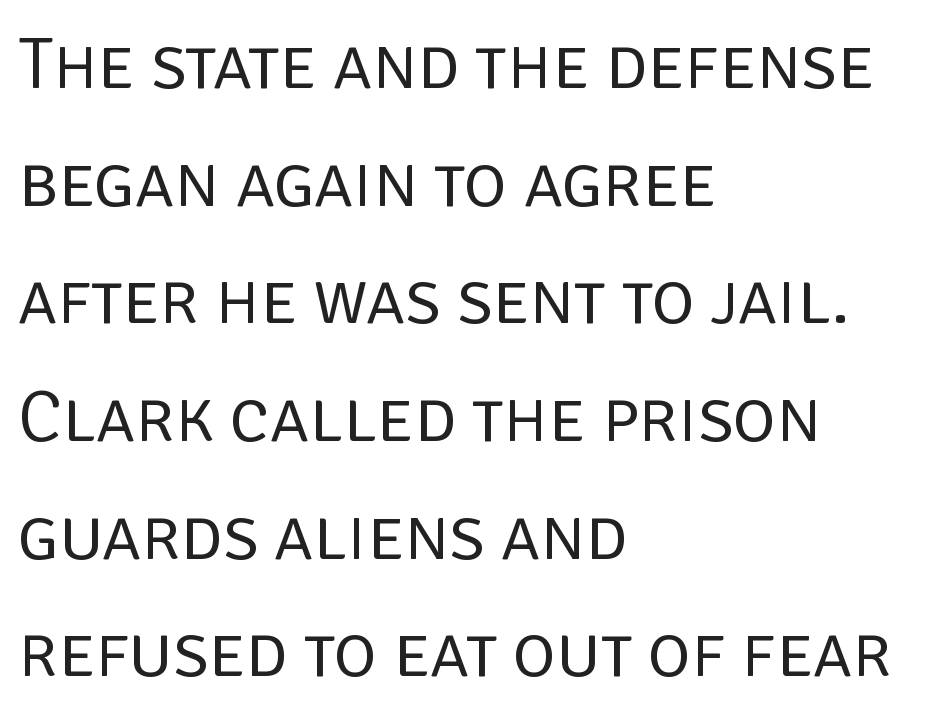
Check where the strokes stop: nothing finishes them off — pure sans. Letters rest on an invisible, unmarked baseline. Nobody touched the tracking dial on this one. Quick note: not italic, upright. Is there much room between lines? A standard amount, neither cramped nor airy.
